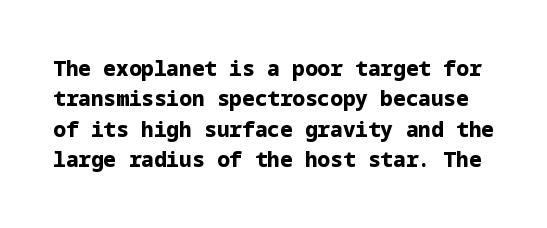
{"italic": "no", "bold": "yes", "underline": "no", "line_spacing": "normal", "line_spacing_ratio": 1.45, "letter_spacing": "normal", "letter_spacing_em": 0.0, "glyph_px": 21}
